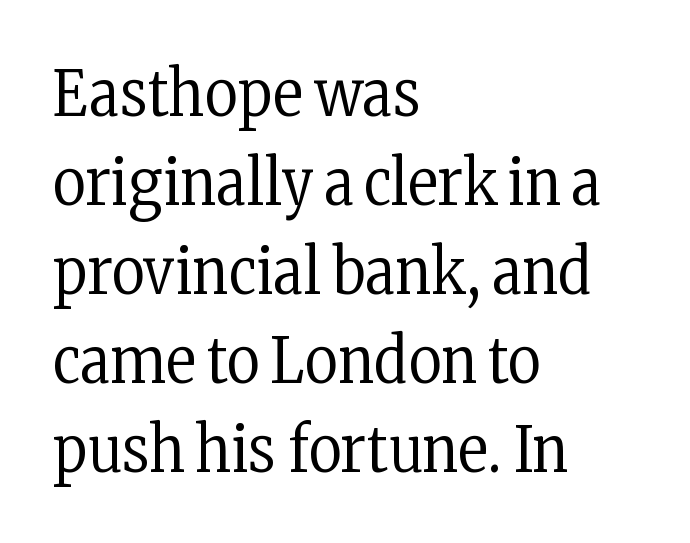
Q: Is the text bold? A: No.
Q: Is the text italic (slanted)? A: No, it is upright.
Q: Is the typeface a serif or a sans-serif typeface? A: Serif.
Q: Is the text underlined? A: No.
Q: How is the paragraph aligned? A: Left-aligned.
Q: Is the spacing between letters normal or unusually wide? A: Normal.
Q: Is the spacing between lines tight, normal or loose? A: Normal.
Q: Width (condensed, normal, or wide)? A: Condensed.
Q: Stroke contrast? A: Low.
Q: x-height? A: Medium.
Q: Monospaced? A: No.
